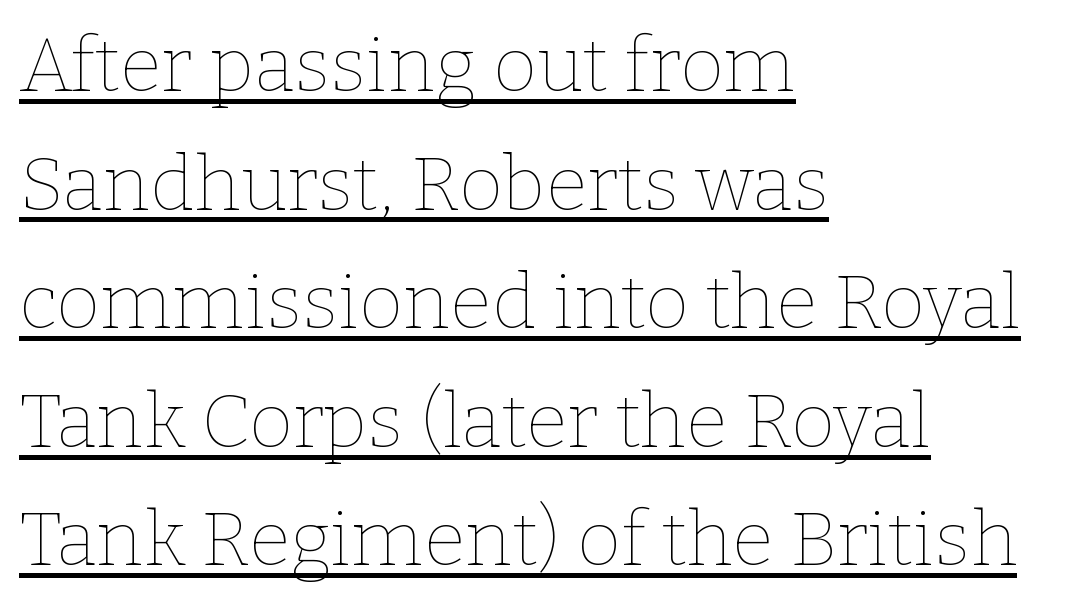
{"italic": "no", "bold": "no", "weight": "thin", "width": "normal", "stroke_contrast": "low", "x_height": "medium", "monospaced": "no", "underline": "yes", "align": "left", "line_spacing": "normal", "line_spacing_ratio": 1.56, "letter_spacing": "normal", "letter_spacing_em": 0.0, "glyph_px": 76}
